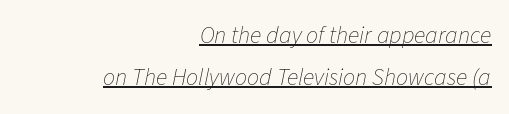
Every row of glyphs terminates at an identical x-position on the right. The text carries the slant typical of an italic or oblique font. Caption: face not bold, strokes unweighted. The typesetter has applied underlining to the passage shown.
